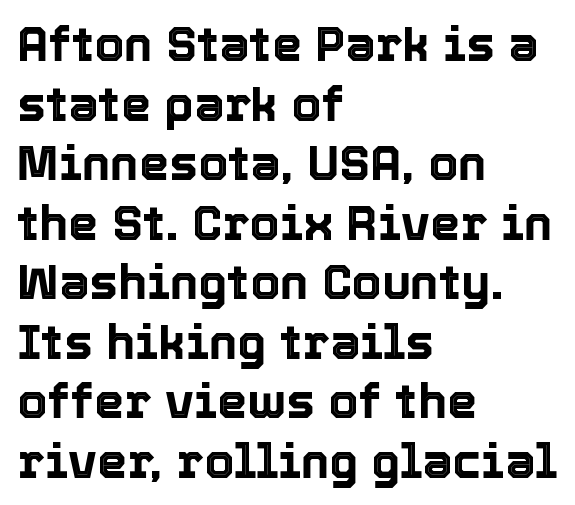
Is the letter spacing exaggerated? No — it looks like the ordinary default. The lines are quadded left. The zone under the glyphs is completely vacant. Think of a printed novel: that variable character pitch is what you see here. Italic: no, the glyphs are upright roman.
